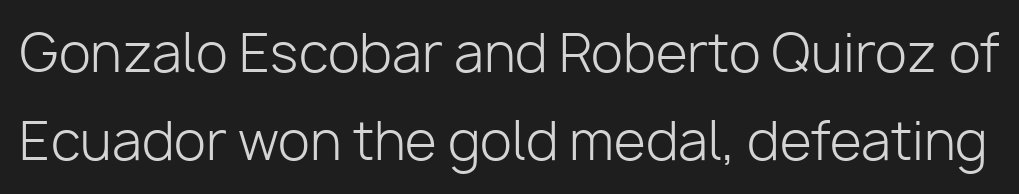
In terms of posture, this sample is upright. Is the letter spacing exaggerated? No — it looks like the ordinary default. No letter is thick-stroked: the sample isn't bold. Each letter keeps its own natural width here, so spacing adapts to shape. Font category for this specimen: sans-serif.
